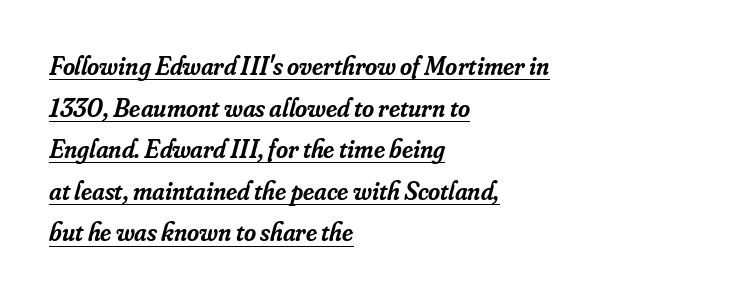
Slanted lettering throughout. The ragged edge is on the right, which tells us the setting is flush left. The passage shown stacks its lines at a standard gap. The font is running at a semibold setting, under full bold.
